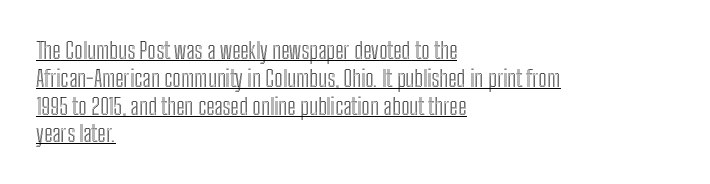
Between one letter and the next there's only the usual sliver of space. The text block is weighted toward the left margin, trailing off unevenly rightward. The words here are underlined. The font's upright variant was chosen for this text.
